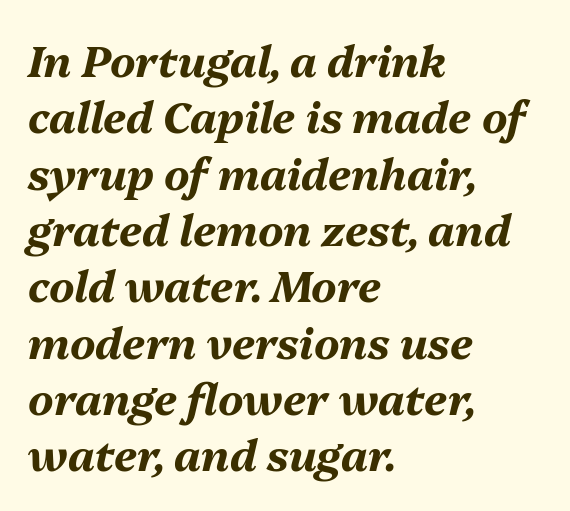
{"italic": "yes", "lean": "right", "slant_degrees": 13, "bold": "yes", "weight": "bold", "width": "normal", "stroke_contrast": "medium", "x_height": "medium", "monospaced": "no", "underline": "no", "align": "left", "line_spacing": "normal", "line_spacing_ratio": 1.31, "letter_spacing": "normal", "letter_spacing_em": 0.0, "glyph_px": 43}
